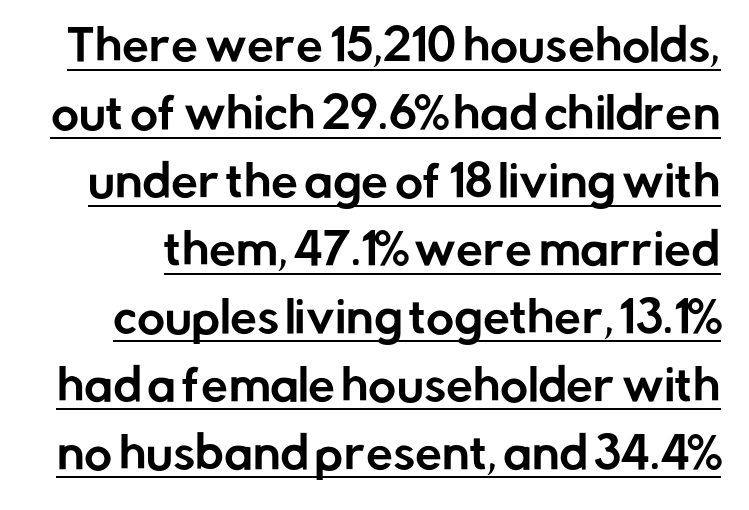
Q: Is the text italic (slanted)? A: No, it is upright.
Q: Is the typeface a serif or a sans-serif typeface? A: Sans-serif.
Q: Is the text underlined? A: Yes.
Q: Is the spacing between letters normal or unusually wide? A: Normal.
Q: Is the spacing between lines tight, normal or loose? A: Normal.
Q: Width (condensed, normal, or wide)? A: Normal.
Q: Stroke contrast? A: Low.
Q: x-height? A: Medium.
Q: Monospaced? A: No.
